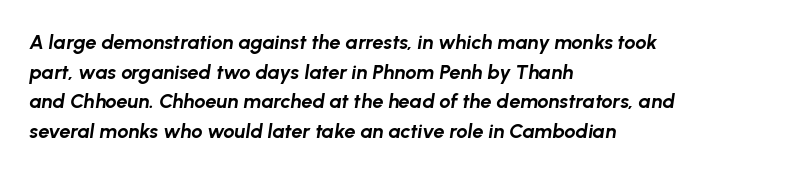
{"italic": "yes", "lean": "right", "slant_degrees": 8, "bold": "yes", "underline": "no", "align": "left", "line_spacing": "normal", "line_spacing_ratio": 1.48, "letter_spacing": "normal", "letter_spacing_em": 0.0, "glyph_px": 20}
